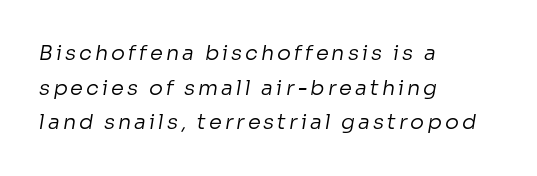
{"bold": "no", "underline": "no", "align": "left", "line_spacing": "normal", "line_spacing_ratio": 1.65, "glyph_px": 21}
